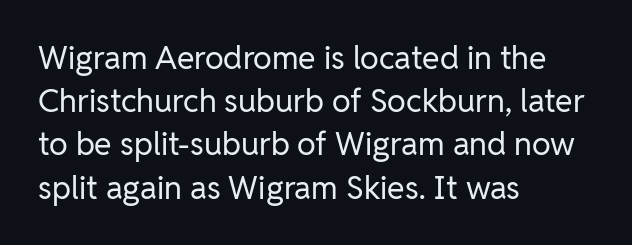
Q: Is the text bold? A: No.
Q: Is the text italic (slanted)? A: No, it is upright.
Q: Is the typeface a serif or a sans-serif typeface? A: Sans-serif.
Q: Is the text underlined? A: No.
Q: How is the paragraph aligned? A: Left-aligned.
Q: Is the spacing between letters normal or unusually wide? A: Normal.
Q: Is the spacing between lines tight, normal or loose? A: Normal.
Q: Width (condensed, normal, or wide)? A: Normal.
Q: Stroke contrast? A: Low.
Q: x-height? A: Medium.
Q: Monospaced? A: No.
